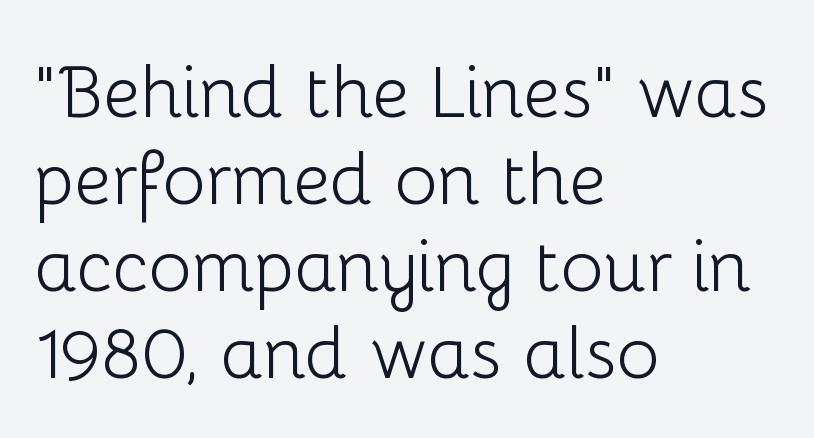
Q: Is the text bold? A: No.
Q: Is the text italic (slanted)? A: No, it is upright.
Q: Is the typeface a serif or a sans-serif typeface? A: Sans-serif.
Q: Is the text underlined? A: No.
Q: How is the paragraph aligned? A: Left-aligned.
Q: Is the spacing between letters normal or unusually wide? A: Normal.
Q: Width (condensed, normal, or wide)? A: Normal.
Q: Stroke contrast? A: Low.
Q: x-height? A: Medium.
Q: Monospaced? A: No.
